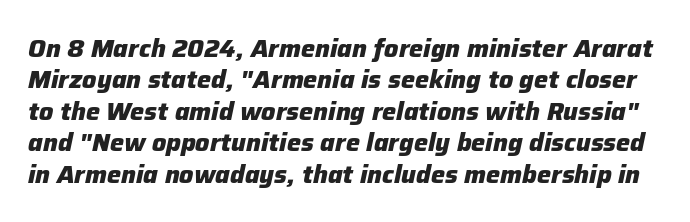
Q: Is the text bold? A: Yes.
Q: Is the text italic (slanted)? A: Yes, it leans right by about 12 degrees.
Q: Is the text underlined? A: No.
Q: Is the spacing between letters normal or unusually wide? A: Normal.
Q: Is the spacing between lines tight, normal or loose? A: Normal.
